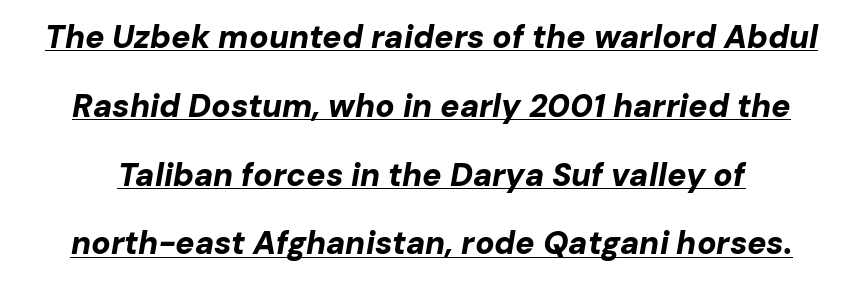
{"italic": "yes", "lean": "right", "slant_degrees": 10, "bold": "yes", "weight": "bold", "width": "normal", "stroke_contrast": "low", "x_height": "medium", "monospaced": "no", "underline": "yes", "line_spacing": "loose", "line_spacing_ratio": 2.15, "letter_spacing": "normal", "letter_spacing_em": 0.0, "glyph_px": 32}
